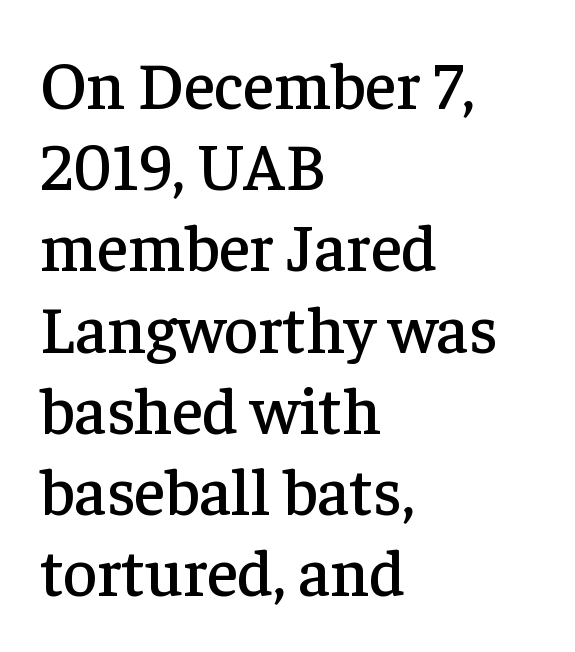
The image shows 66 px serif type, upright; set left-aligned, line spacing 1.23x, normal letter spacing, not underlined; low stroke contrast and a medium x-height.
